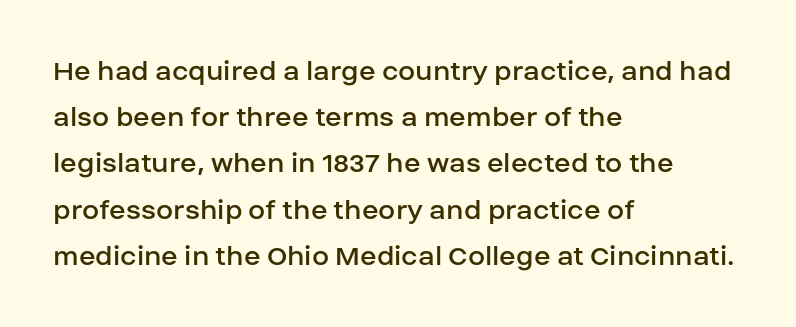
{"serif": "no", "italic": "no", "bold": "no", "weight": "regular", "width": "normal", "stroke_contrast": "low", "x_height": "large", "monospaced": "no", "underline": "no", "align": "left", "line_spacing": "normal", "line_spacing_ratio": 1.49, "letter_spacing": "normal", "letter_spacing_em": 0.0, "glyph_px": 31}
